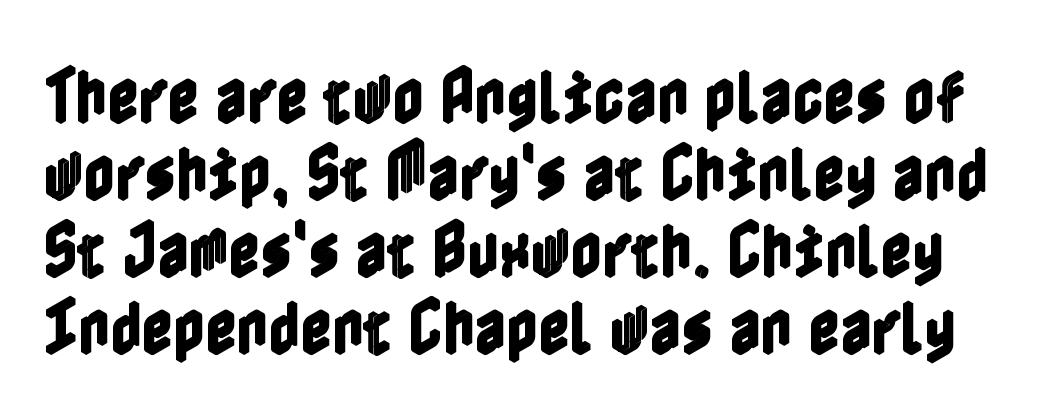
The lettering stays uniformly vertical, giving the passage a roman look. Rule under the text: the space is simply empty. A typesetter would call this leading conventional body-copy spacing. The passage shown has conventional tracking throughout.
